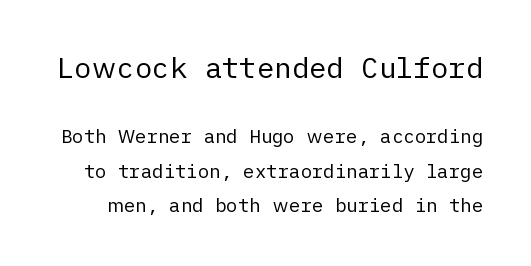
Q: Is the text bold? A: No.
Q: Is the text italic (slanted)? A: No, it is upright.
Q: Is the typeface a serif or a sans-serif typeface? A: Sans-serif.
Q: Is the text underlined? A: No.
Q: Is the spacing between letters normal or unusually wide? A: Normal.
Q: Which block of text is set in a larger size, the first (top) or the second (bottom)? A: The first (top) one.
Q: Width (condensed, normal, or wide)? A: Normal.
Q: Stroke contrast? A: Low.
Q: x-height? A: Medium.
